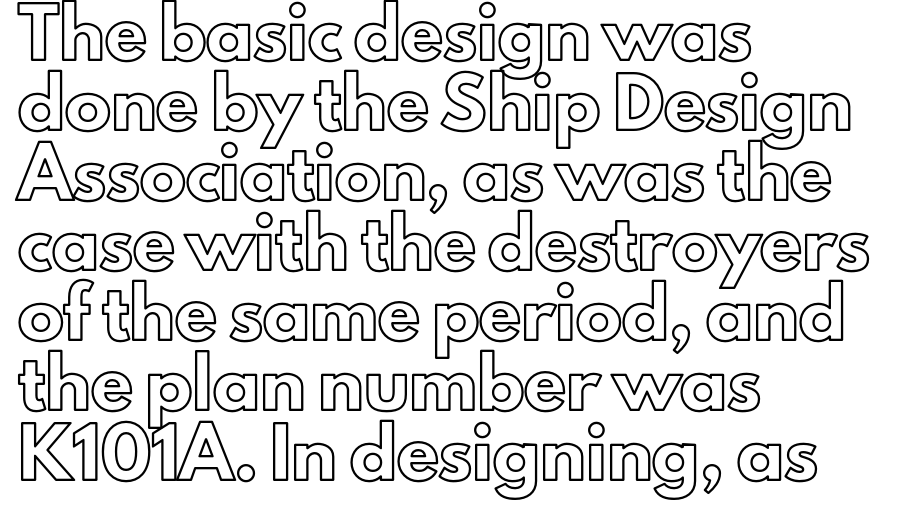
Q: Is the text italic (slanted)? A: No, it is upright.
Q: Is the text underlined? A: No.
Q: How is the paragraph aligned? A: Left-aligned.
Q: Is the spacing between letters normal or unusually wide? A: Normal.
Q: Is the spacing between lines tight, normal or loose? A: Normal.
Q: Width (condensed, normal, or wide)? A: Normal.
Q: x-height? A: Small.
Q: Monospaced? A: No.
